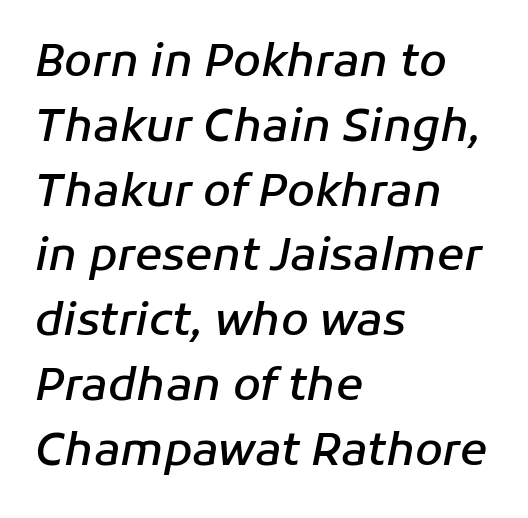
{"italic": "yes", "lean": "right", "slant_degrees": 11, "bold": "semi", "weight": "semibold", "width": "normal", "stroke_contrast": "low", "x_height": "medium", "monospaced": "no", "underline": "no", "align": "left", "line_spacing": "normal", "line_spacing_ratio": 1.44, "letter_spacing": "normal", "letter_spacing_em": 0.0, "glyph_px": 45}
